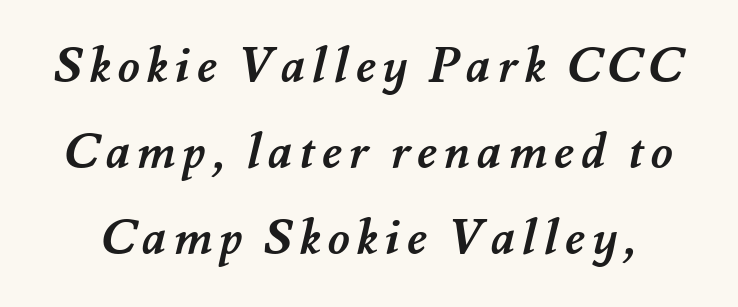
A typesetter would call this proportional, since set widths differ per character. A bare baseline throughout the passage. Bold? Absolutely — the strokes are thick and heavy.
